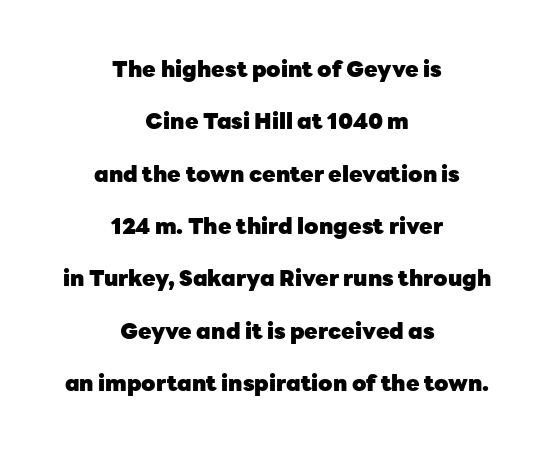
Q: Is the text bold? A: Yes.
Q: Is the text italic (slanted)? A: No, it is upright.
Q: Is the text underlined? A: No.
Q: How is the paragraph aligned? A: Centered.
Q: Is the spacing between letters normal or unusually wide? A: Normal.
Q: Is the spacing between lines tight, normal or loose? A: Loose.
